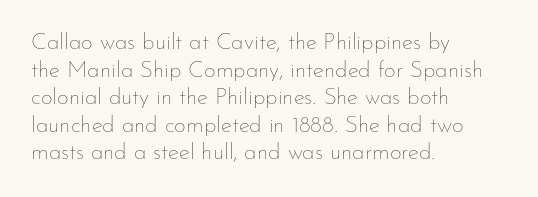
Q: Is the text bold? A: No.
Q: Is the text italic (slanted)? A: No, it is upright.
Q: Is the text underlined? A: No.
Q: How is the paragraph aligned? A: Left-aligned.
Q: Is the spacing between letters normal or unusually wide? A: Normal.
